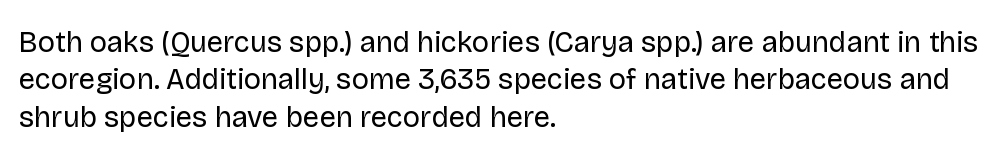
The image shows 29 px regular-weight sans-serif type, upright; set left-aligned, normal line spacing (1.29x), normal letter spacing, not underlined; low stroke contrast and a large x-height.
